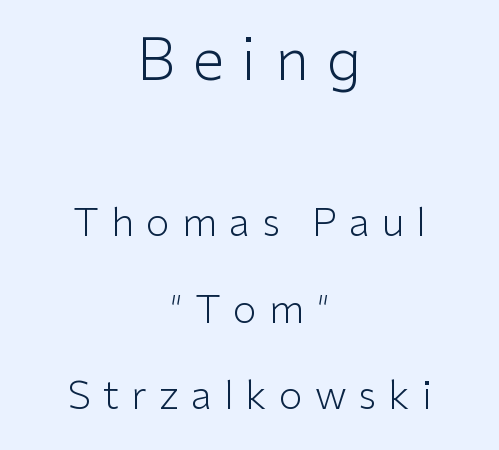
Here the first block reads like a headline and the second like body copy. The face used here is proportionally spaced, like ordinary book or web type. Letters have the restrained weight of plain body copy at most. The leading is generous, giving the passage an open texture.
